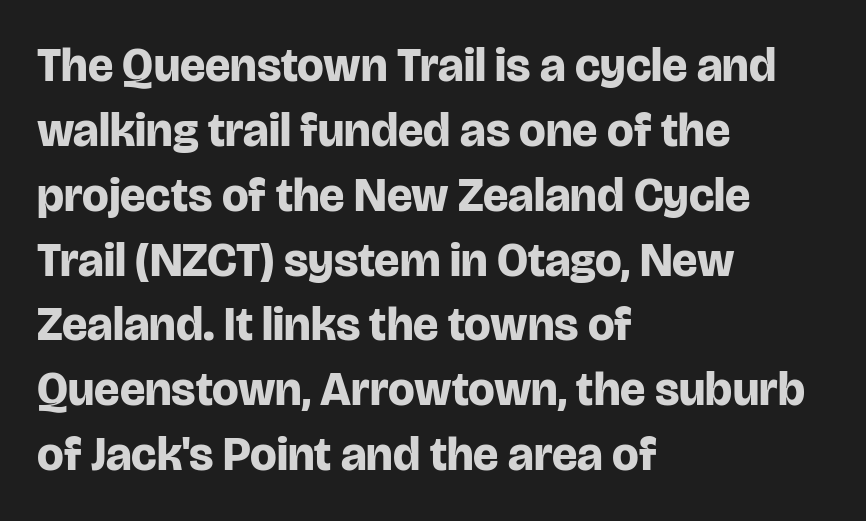
The image shows 47 px bold sans-serif type, upright; set left-aligned, normal line spacing (1.38x), normal letter spacing, not underlined; low stroke contrast and a large x-height.
